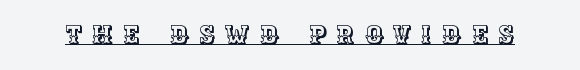
{"italic": "no", "underline": "yes", "letter_spacing": "wide", "letter_spacing_em": 0.4, "glyph_px": 25}
